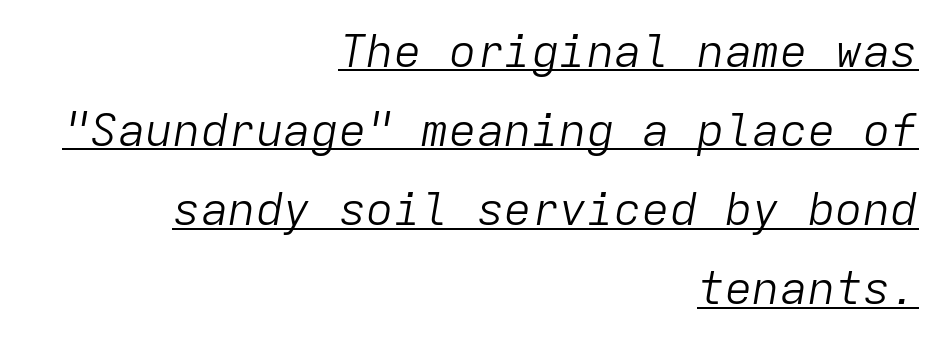
{"italic": "yes", "lean": "right", "slant_degrees": 9, "bold": "no", "weight": "light", "width": "normal", "stroke_contrast": "low", "x_height": "medium", "monospaced": "yes", "underline": "yes", "align": "right", "line_spacing_ratio": 1.72, "letter_spacing": "normal", "letter_spacing_em": 0.0, "glyph_px": 46}
